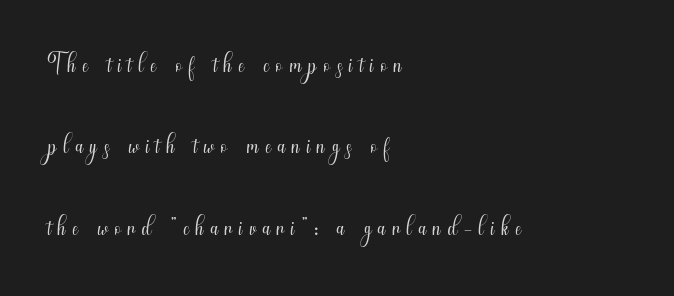
{"serif": "no", "bold": "no", "weight": "light", "width": "condensed", "stroke_contrast": "medium", "x_height": "small", "monospaced": "no", "underline": "no", "align": "left", "line_spacing": "loose", "line_spacing_ratio": 2.26, "glyph_px": 36}
